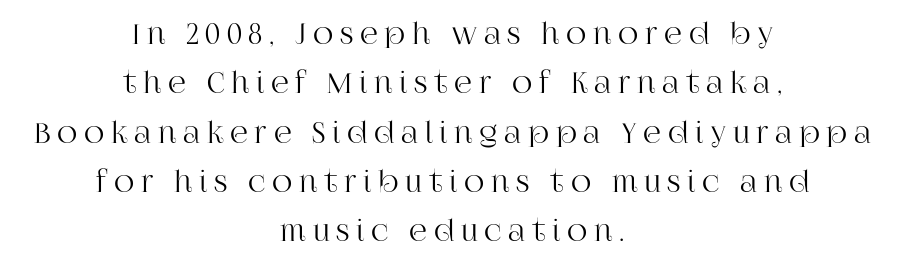
The image shows 28 px serif type, upright; set centered, line spacing 1.76x, unusually wide letter spacing (+0.24 em), not underlined; high stroke contrast and a large x-height.
